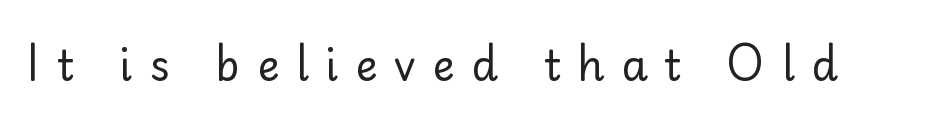
Q: Is the text bold? A: No.
Q: Is the text italic (slanted)? A: No, it is upright.
Q: Is the typeface a serif or a sans-serif typeface? A: Sans-serif.
Q: Is the text underlined? A: No.
Q: Is the spacing between letters normal or unusually wide? A: Unusually wide.
Q: Width (condensed, normal, or wide)? A: Normal.
Q: Stroke contrast? A: Low.
Q: x-height? A: Small.
Q: Monospaced? A: No.
